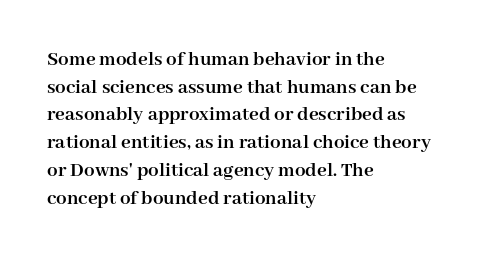
It's the straight-up-and-down kind of type. The words here are not underlined. Summary of vertical rhythm: regular, with standard interline spacing. Alignment: flush left. The rendering keeps characters at their native spacing.
